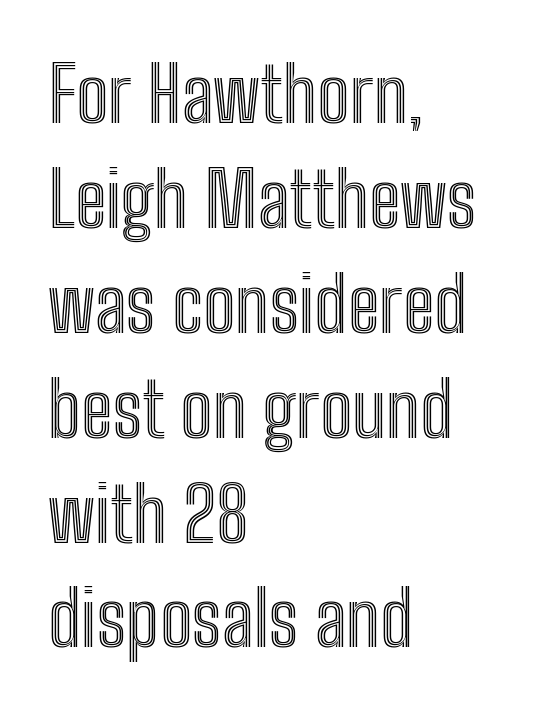
Q: Is the text italic (slanted)? A: No, it is upright.
Q: Is the text underlined? A: No.
Q: How is the paragraph aligned? A: Left-aligned.
Q: Is the spacing between letters normal or unusually wide? A: Normal.
Q: Is the spacing between lines tight, normal or loose? A: Normal.
Q: Width (condensed, normal, or wide)? A: Condensed.
Q: x-height? A: Medium.
Q: Monospaced? A: No.
